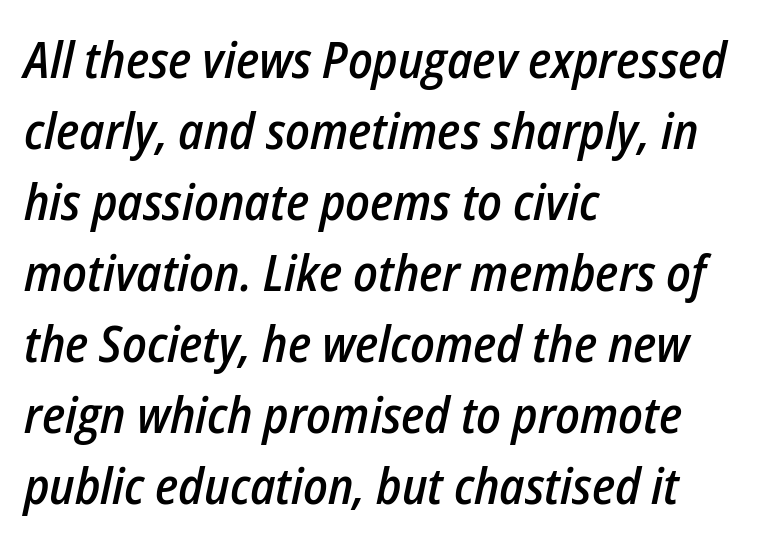
The image shows 50 px semibold, condensed type, italic (leaning right); set left-aligned, normal line spacing (1.42x), normal letter spacing, not underlined; low stroke contrast and a medium x-height.
